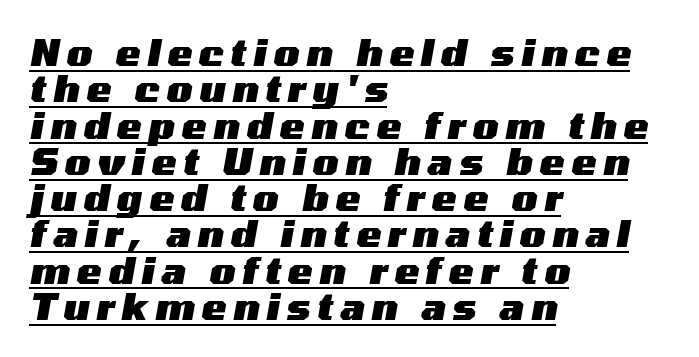
The image shows 37 px heavy, wide type, italic (leaning right); set left-aligned, tight line spacing (0.98x), underlined; medium stroke contrast and a medium x-height.
